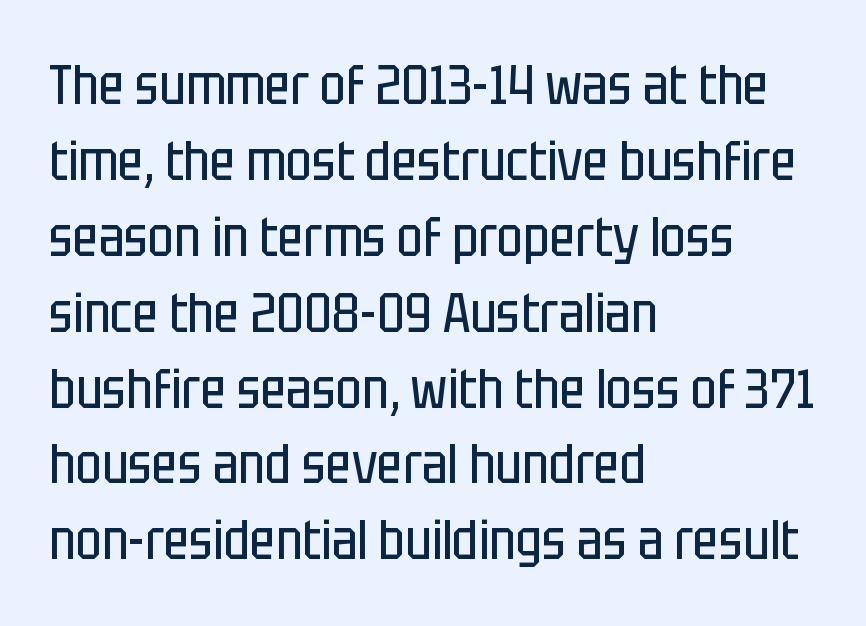
Varying glyph widths throughout — classic text-font behaviour. This is the regular roman posture of the typeface. Font category for this specimen: sans-serif. Check under the words: just untouched page. No heavy texture on the line: the type isn't bold. Casual observation: everything's shoved over to the left.
